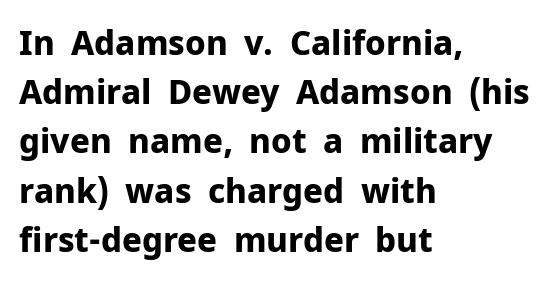
Q: Is the text bold? A: Yes.
Q: Is the text italic (slanted)? A: No, it is upright.
Q: Is the typeface a serif or a sans-serif typeface? A: Sans-serif.
Q: Is the text underlined? A: No.
Q: How is the paragraph aligned? A: Left-aligned.
Q: Is the spacing between letters normal or unusually wide? A: Normal.
Q: Is the spacing between lines tight, normal or loose? A: Normal.
Q: Width (condensed, normal, or wide)? A: Normal.
Q: Stroke contrast? A: Low.
Q: x-height? A: Medium.
Q: Monospaced? A: No.
